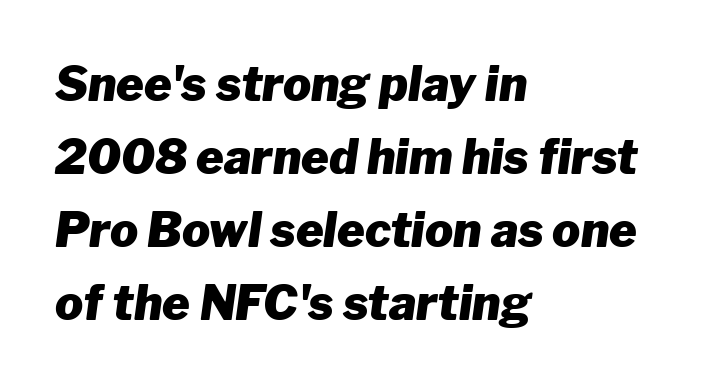
Q: Is the text bold? A: Yes.
Q: Is the text italic (slanted)? A: Yes, it leans right by about 8 degrees.
Q: Is the text underlined? A: No.
Q: How is the paragraph aligned? A: Left-aligned.
Q: Is the spacing between letters normal or unusually wide? A: Normal.
Q: Is the spacing between lines tight, normal or loose? A: Normal.
Q: Width (condensed, normal, or wide)? A: Normal.
Q: Stroke contrast? A: Low.
Q: x-height? A: Medium.
Q: Monospaced? A: No.
